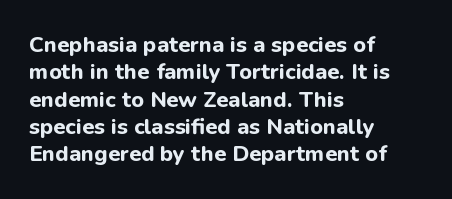
The image shows 22 px bold type, upright; set left-aligned, line spacing 1.24x, normal letter spacing, not underlined.
